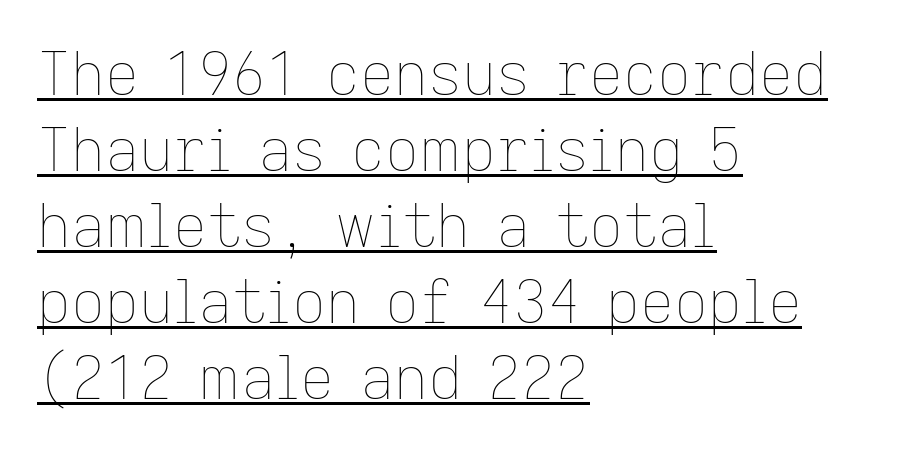
Q: Is the text bold? A: No.
Q: Is the text italic (slanted)? A: No, it is upright.
Q: Is the text underlined? A: Yes.
Q: How is the paragraph aligned? A: Left-aligned.
Q: Is the spacing between letters normal or unusually wide? A: Normal.
Q: Is the spacing between lines tight, normal or loose? A: Normal.
Q: Width (condensed, normal, or wide)? A: Normal.
Q: Stroke contrast? A: Low.
Q: x-height? A: Medium.
Q: Monospaced? A: No.
